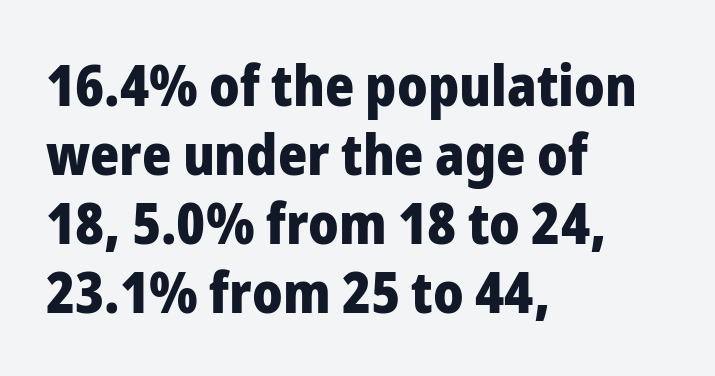
{"serif": "no", "italic": "no", "bold": "yes", "weight": "heavy", "width": "normal", "stroke_contrast": "low", "x_height": "medium", "monospaced": "no", "underline": "no", "align": "left", "line_spacing_ratio": 1.23, "letter_spacing": "normal", "letter_spacing_em": 0.0, "glyph_px": 56}
